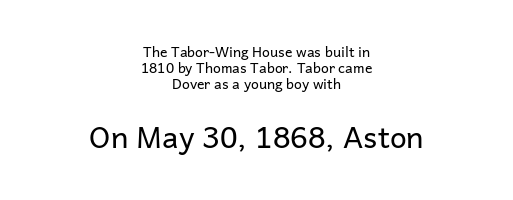
The image shows 30 px regular-weight sans-serif type, upright; set centered, tight line spacing (1.15x), normal letter spacing, not underlined; the second (bottom) block is 2.14x larger; low stroke contrast and a medium x-height.
